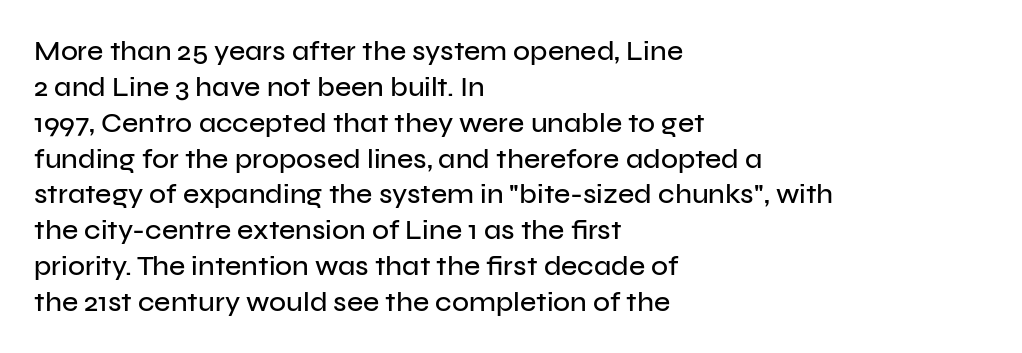
Nobody drew a line under any word here. Think of a printed novel: that variable character pitch is what you see here. Each line starts at the same left margin while the right side varies. What's the leading like? Ordinary, nothing unusual.
